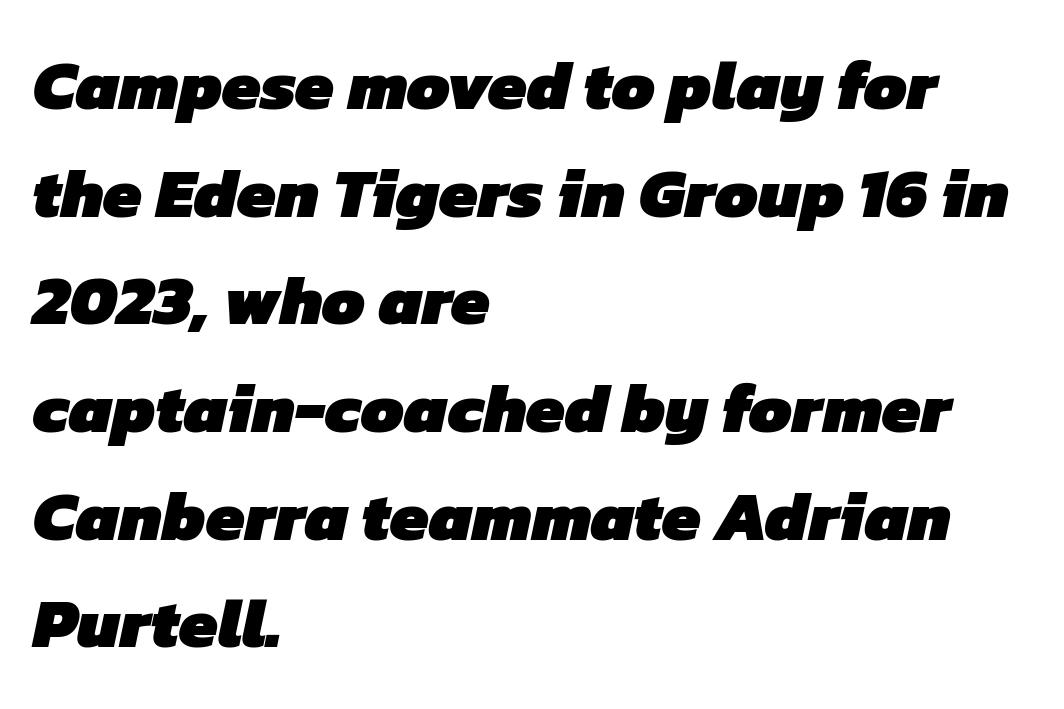
{"serif": "no", "bold": "yes", "weight": "heavy", "width": "normal", "stroke_contrast": "low", "x_height": "medium", "monospaced": "no", "underline": "no", "align": "left", "line_spacing": "normal", "line_spacing_ratio": 1.56, "letter_spacing": "normal", "letter_spacing_em": 0.0, "glyph_px": 69}
